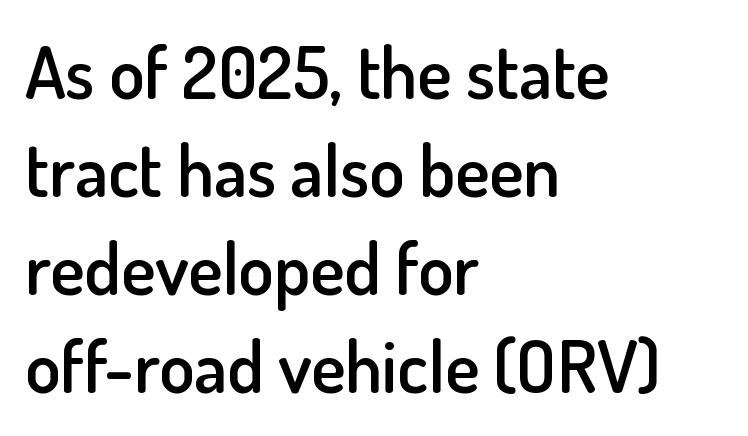
Nope, no serifs anywhere on these letters. This is the regular roman posture of the typeface. Successive baselines arrive at the customary interval. This sample is left-justified, so line endings fall wherever the words run out. Beneath every word, the page is bare.
